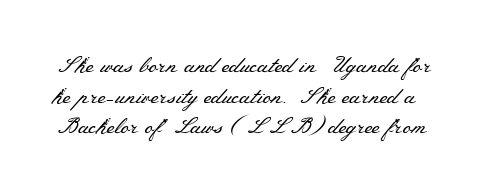
Q: Is the text bold? A: No.
Q: Is the text italic (slanted)? A: Yes.
Q: Is the text underlined? A: No.
Q: Is the spacing between letters normal or unusually wide? A: Normal.
Q: Is the spacing between lines tight, normal or loose? A: Normal.
